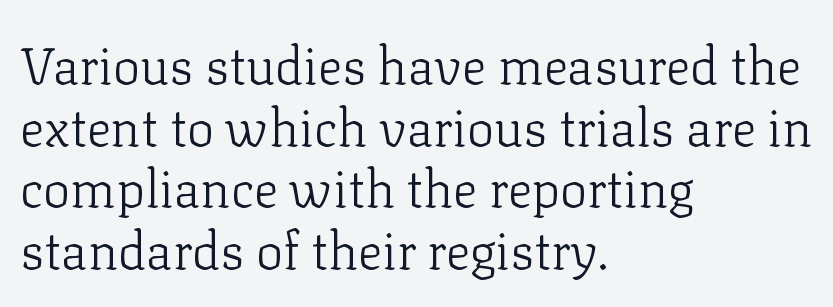
Q: Is the text bold? A: No.
Q: Is the text italic (slanted)? A: No, it is upright.
Q: Is the typeface a serif or a sans-serif typeface? A: Serif.
Q: Is the text underlined? A: No.
Q: How is the paragraph aligned? A: Left-aligned.
Q: Is the spacing between letters normal or unusually wide? A: Normal.
Q: Width (condensed, normal, or wide)? A: Normal.
Q: Stroke contrast? A: Low.
Q: x-height? A: Medium.
Q: Monospaced? A: No.
